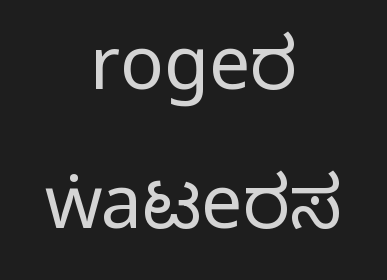
{"serif": "no", "italic": "no", "bold": "no", "weight": "regular", "width": "condensed", "stroke_contrast": "low", "x_height": "large", "monospaced": "no", "underline": "no", "align": "center", "line_spacing": "loose", "line_spacing_ratio": 1.9, "letter_spacing": "normal", "letter_spacing_em": 0.0, "glyph_px": 73}
